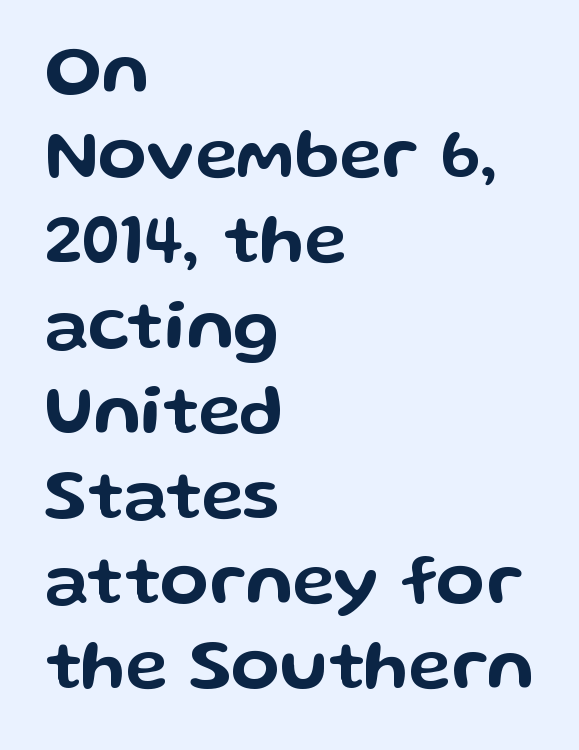
Q: Is the text italic (slanted)? A: No, it is upright.
Q: Is the typeface a serif or a sans-serif typeface? A: Sans-serif.
Q: Is the text underlined? A: No.
Q: How is the paragraph aligned? A: Left-aligned.
Q: Is the spacing between letters normal or unusually wide? A: Normal.
Q: Width (condensed, normal, or wide)? A: Wide.
Q: Stroke contrast? A: Low.
Q: x-height? A: Medium.
Q: Monospaced? A: No.
